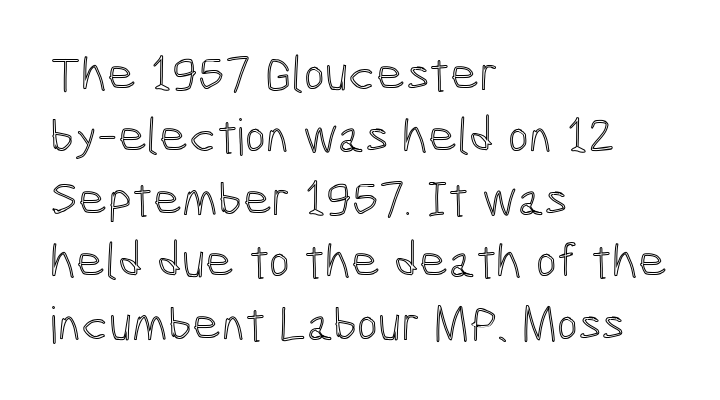
Q: Is the text italic (slanted)? A: No, it is upright.
Q: Is the text underlined? A: No.
Q: How is the paragraph aligned? A: Left-aligned.
Q: Is the spacing between letters normal or unusually wide? A: Normal.
Q: Is the spacing between lines tight, normal or loose? A: Normal.
Q: Width (condensed, normal, or wide)? A: Condensed.
Q: x-height? A: Medium.
Q: Monospaced? A: No.
